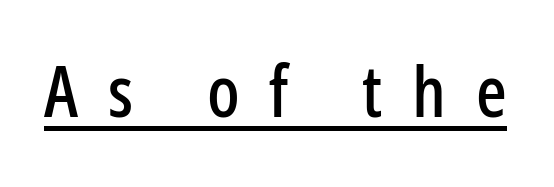
The image shows 72 px condensed sans-serif type, upright; set unusually wide letter spacing (+0.41 em), underlined; low stroke contrast and a medium x-height.
